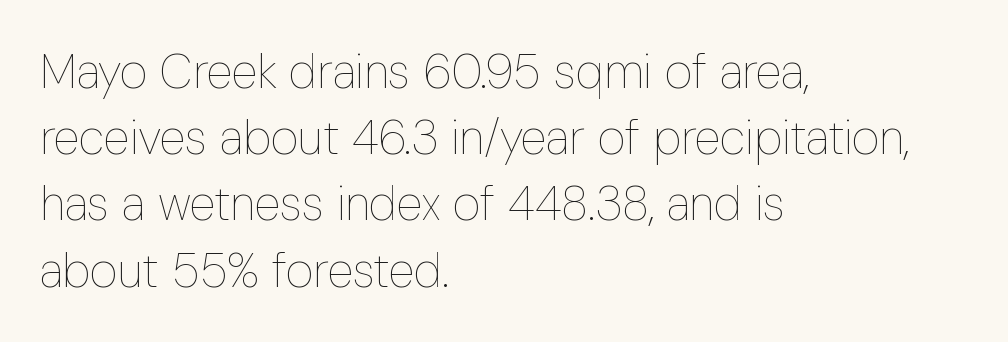
Q: Is the text bold? A: No.
Q: Is the text italic (slanted)? A: No, it is upright.
Q: Is the text underlined? A: No.
Q: How is the paragraph aligned? A: Left-aligned.
Q: Is the spacing between letters normal or unusually wide? A: Normal.
Q: Is the spacing between lines tight, normal or loose? A: Normal.
Q: Width (condensed, normal, or wide)? A: Condensed.
Q: Stroke contrast? A: Low.
Q: x-height? A: Medium.
Q: Monospaced? A: No.
